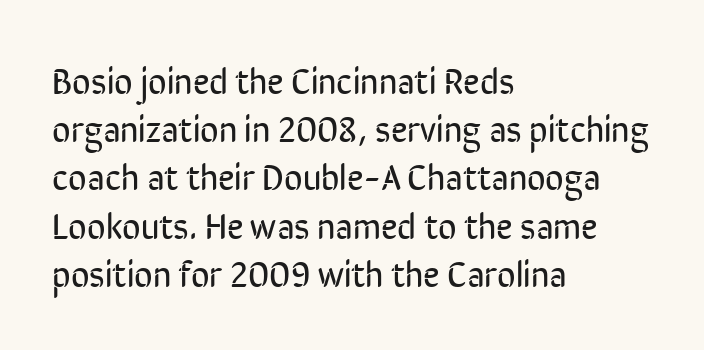
{"serif": "no", "italic": "no", "bold": "no", "weight": "regular", "width": "condensed", "stroke_contrast": "low", "x_height": "medium", "monospaced": "no", "underline": "no", "align": "left", "line_spacing": "normal", "line_spacing_ratio": 1.34, "letter_spacing": "normal", "letter_spacing_em": 0.0, "glyph_px": 36}
